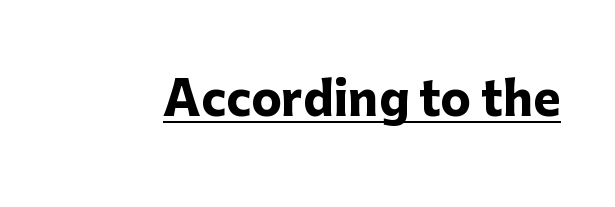
You could not count columns in this text — the font is proportionally spaced. This is sans-serif lettering, the kind often seen on screens and signage. Check the space under the baseline: a stroke is drawn there. Summary of weight: heavy, a full bold.
